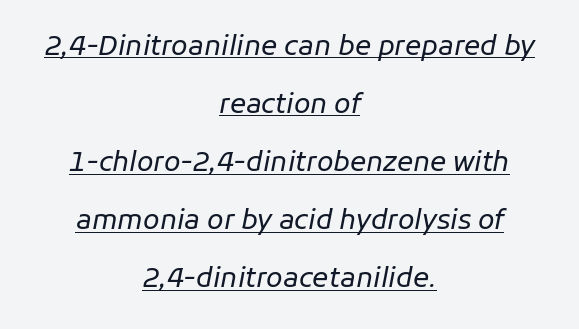
A baseline rule has been typeset under these characters. Horizontal alignment here is central, giving a formal, balanced look. These lines stand farther apart than default settings would place them. Heaviness? Minimal to ordinary, like unemphasized prose. The typography opts for an oblique posture over an upright one.
